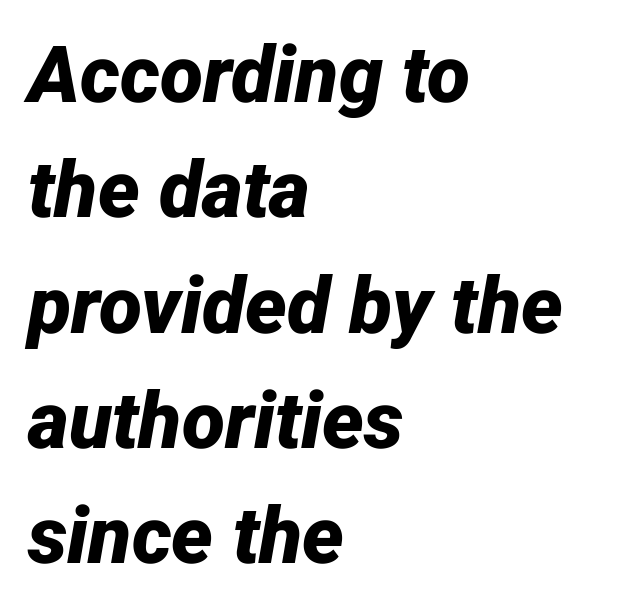
Lines of text with bare space underneath. Italic: yes, the glyphs are oblique. Thick stems and heavy bowls — unmistakably bold. Nobody touched the tracking dial on this one. These lines are set flush left with a ragged right edge.
